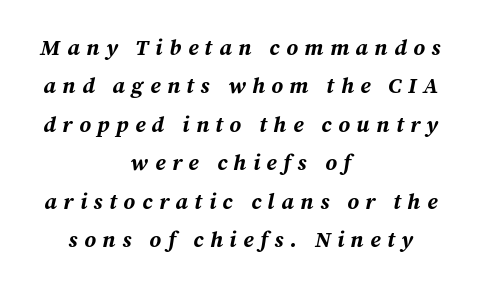
The image shows 22 px bold type, italic (leaning right); set centered, line spacing 1.75x, unusually wide letter spacing (+0.3 em), not underlined.
